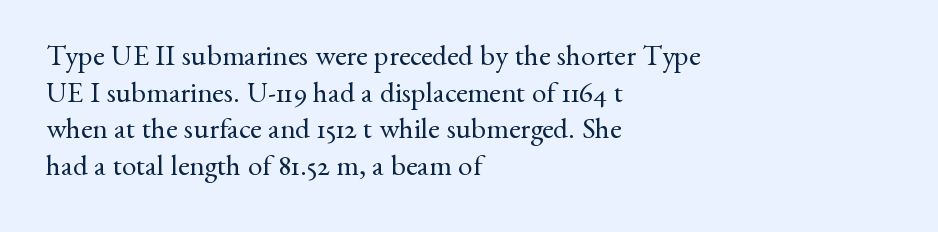
{"serif": "yes", "italic": "no", "bold": "no", "weight": "regular", "width": "normal", "stroke_contrast": "medium", "x_height": "small", "monospaced": "no", "underline": "no", "align": "left", "line_spacing": "normal", "line_spacing_ratio": 1.26, "letter_spacing": "normal", "letter_spacing_em": 0.0, "glyph_px": 29}
